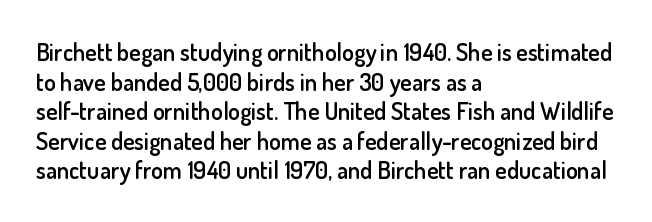
Q: Is the text bold? A: Semi-bold.
Q: Is the text italic (slanted)? A: No, it is upright.
Q: Is the text underlined? A: No.
Q: How is the paragraph aligned? A: Left-aligned.
Q: Is the spacing between letters normal or unusually wide? A: Normal.
